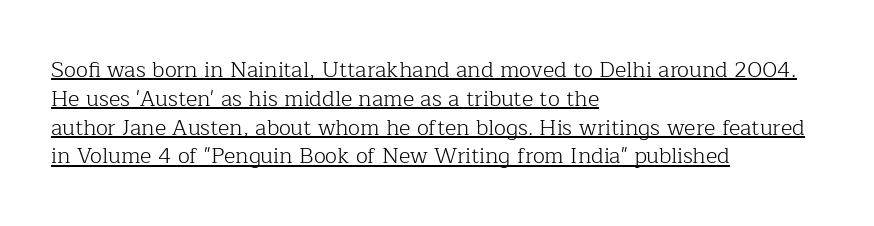
Q: Is the text bold? A: No.
Q: Is the text italic (slanted)? A: No, it is upright.
Q: Is the text underlined? A: Yes.
Q: How is the paragraph aligned? A: Left-aligned.
Q: Is the spacing between letters normal or unusually wide? A: Normal.
Q: Is the spacing between lines tight, normal or loose? A: Normal.
